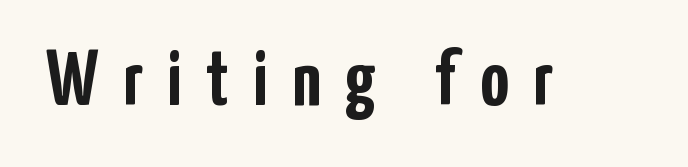
{"serif": "no", "italic": "no", "bold": "yes", "weight": "semibold", "width": "condensed", "stroke_contrast": "low", "x_height": "medium", "monospaced": "no", "underline": "no", "letter_spacing": "wide", "letter_spacing_em": 0.31, "glyph_px": 79}
